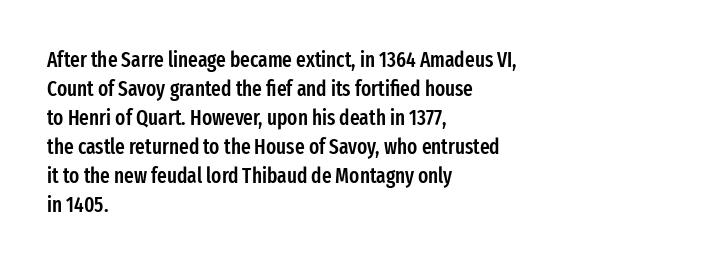
The image shows 21 px text type, upright; set left-aligned, normal line spacing (1.38x), normal letter spacing, not underlined.
